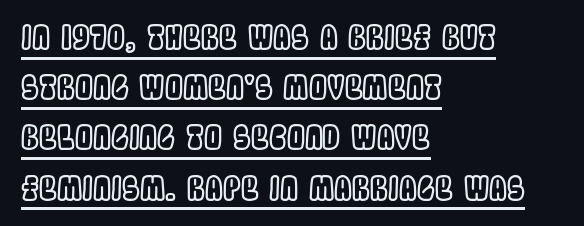
Q: Is the text italic (slanted)? A: No, it is upright.
Q: Is the text underlined? A: Yes.
Q: How is the paragraph aligned? A: Left-aligned.
Q: Is the spacing between letters normal or unusually wide? A: Normal.
Q: Is the spacing between lines tight, normal or loose? A: Normal.
Q: Width (condensed, normal, or wide)? A: Condensed.
Q: x-height? A: Large.
Q: Monospaced? A: No.
